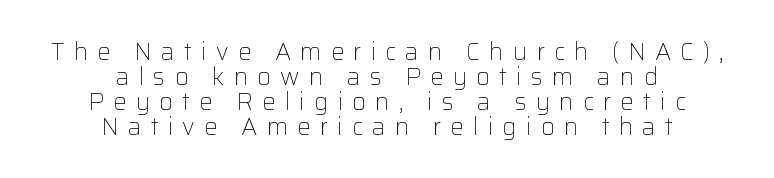
Is the letter spacing exaggerated? Yes — the characters are pushed far apart. The block of text is dense from top to bottom, with scant space between rows. Each stroke keeps to a modest, everyday thickness or less. Typeset on center — no edge is straight. The specimen omits any rule beneath the text block's lines. Notice how the stems are strictly vertical — no italics here.
